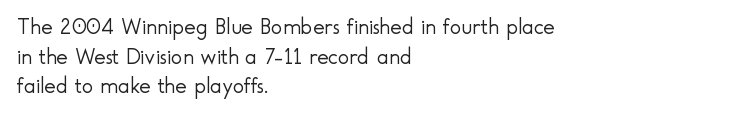
Q: Is the text bold? A: No.
Q: Is the text italic (slanted)? A: No, it is upright.
Q: Is the text underlined? A: No.
Q: How is the paragraph aligned? A: Left-aligned.
Q: Is the spacing between letters normal or unusually wide? A: Normal.
Q: Is the spacing between lines tight, normal or loose? A: Normal.
